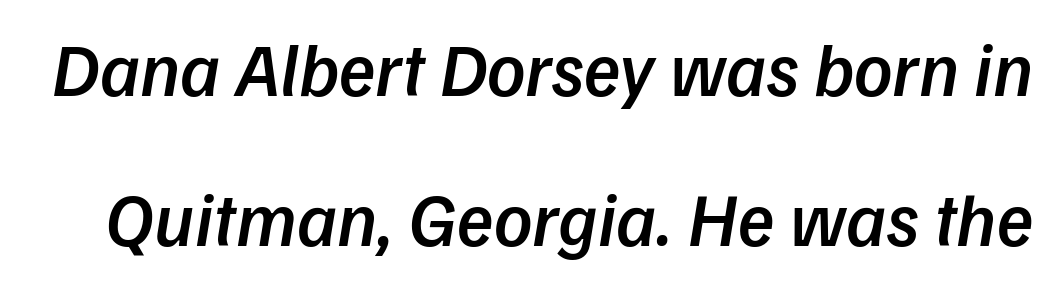
{"serif": "no", "bold": "semi", "weight": "semibold", "width": "normal", "stroke_contrast": "low", "x_height": "medium", "monospaced": "no", "underline": "no", "line_spacing": "loose", "line_spacing_ratio": 2.0, "letter_spacing": "normal", "letter_spacing_em": 0.0, "glyph_px": 75}
